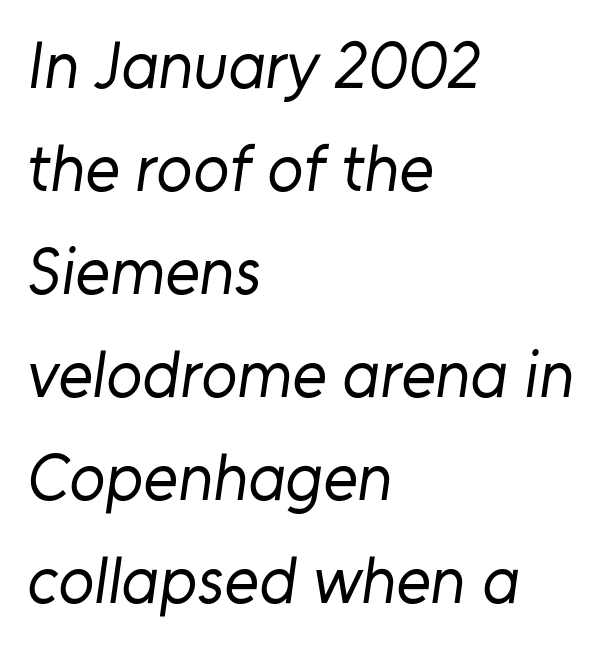
The letters look calm and open, with moderate or lighter stems. Line beginnings align vertically; line endings do not. Regarding serifs, this sample does without them. Short note: letters normally spaced.
